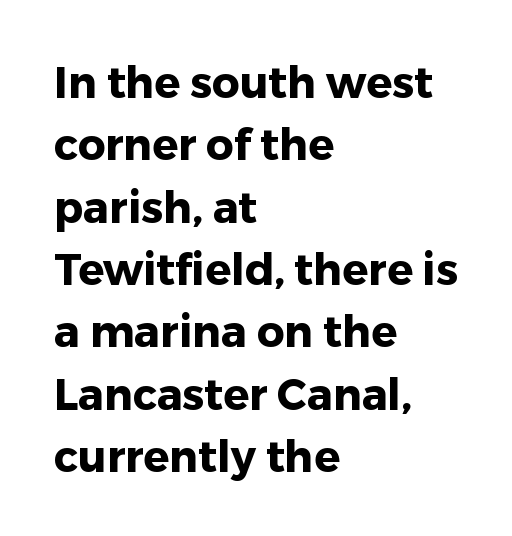
The image shows 43 px heavy sans-serif type, upright; set left-aligned, normal line spacing (1.45x), normal letter spacing, not underlined; low stroke contrast and a medium x-height.
